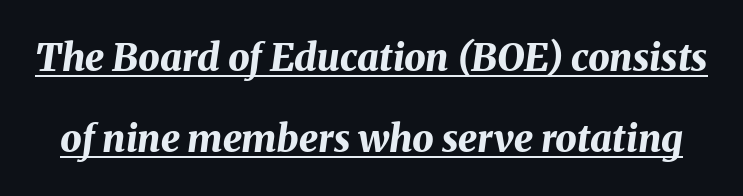
The image shows 38 px bold type, italic (leaning right); set loose line spacing (2.12x), normal letter spacing, underlined; medium stroke contrast and a medium x-height.
